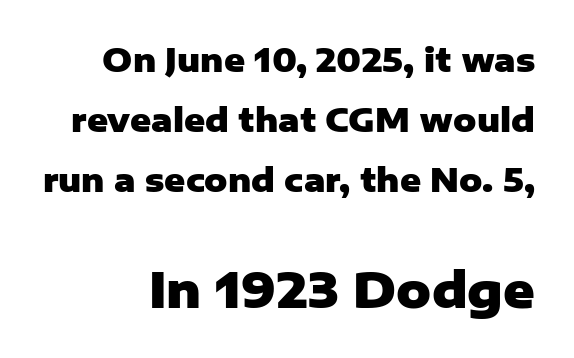
The image shows 48 px heavy sans-serif type, upright; set line spacing 1.88x, normal letter spacing, not underlined; the second (bottom) block is 1.5x larger; low stroke contrast and a medium x-height.
